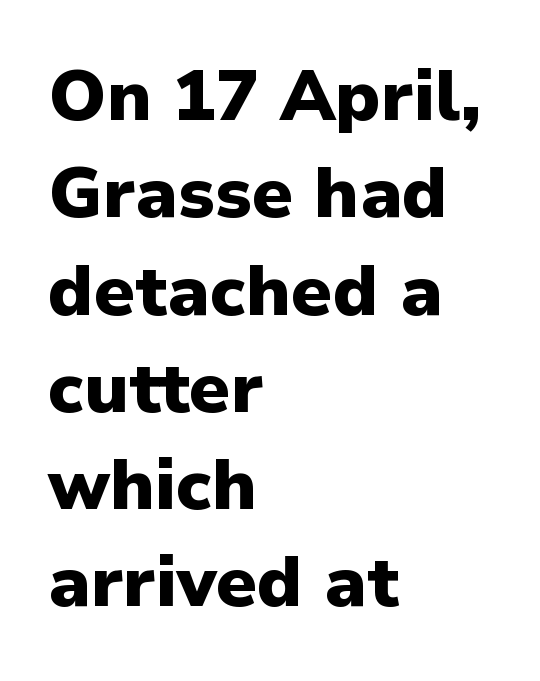
A typesetter would call this zero additional tracking. Heft: maximum for text — a bold. This is the regular roman posture of the typeface. The specimen omits any rule beneath the text block's lines.
